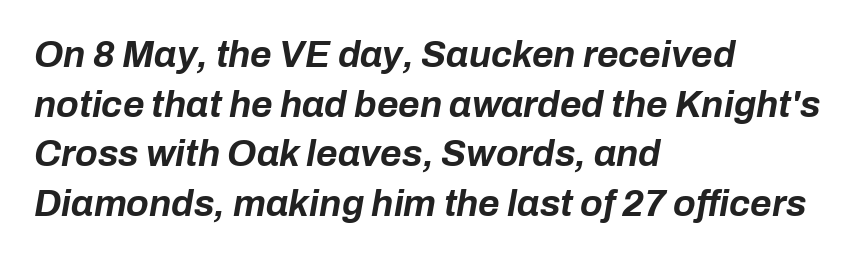
{"italic": "yes", "lean": "right", "slant_degrees": 10, "bold": "yes", "weight": "bold", "width": "normal", "stroke_contrast": "low", "x_height": "medium", "monospaced": "no", "underline": "no", "align": "left", "line_spacing": "normal", "line_spacing_ratio": 1.34, "letter_spacing": "normal", "letter_spacing_em": 0.0, "glyph_px": 37}
